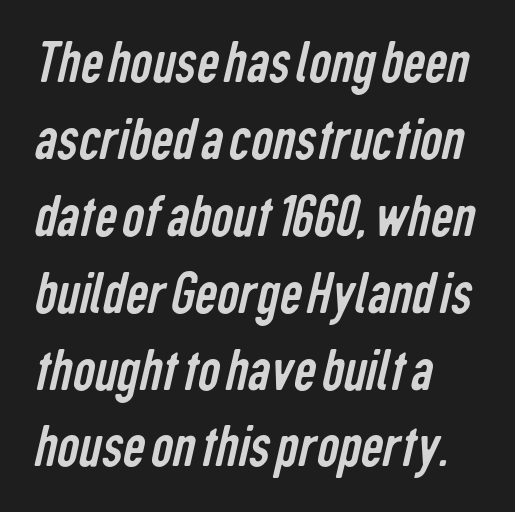
The area under the type is left untouched. The weight would be labelled regular, book, light, or lighter still. This rendering employs a face without finishing strokes, i.e., a sans-serif. Proportional: the letters do not fall into vertical columns. A classic flush-left, rag-right setting is used for this passage.
